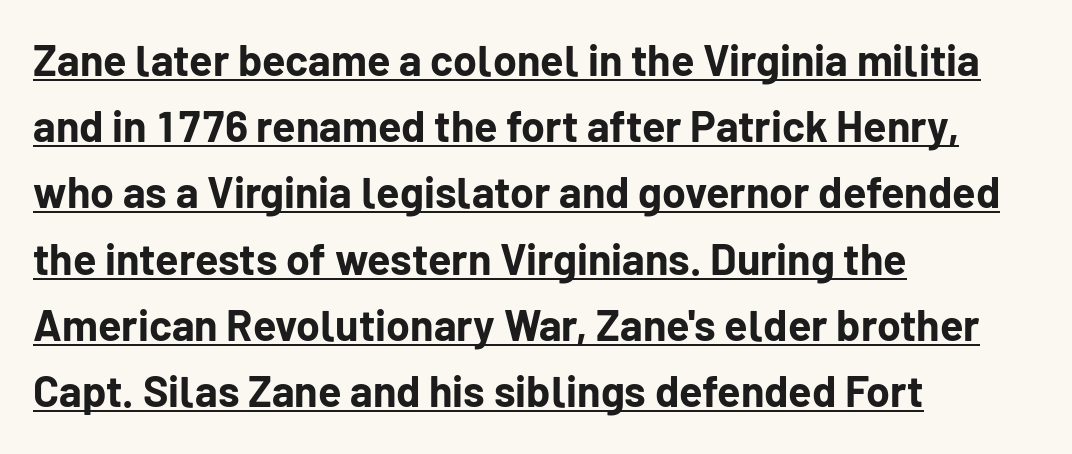
{"serif": "no", "italic": "no", "bold": "yes", "weight": "bold", "width": "normal", "stroke_contrast": "low", "x_height": "medium", "monospaced": "no", "underline": "yes", "align": "left", "line_spacing": "normal", "line_spacing_ratio": 1.54, "letter_spacing": "normal", "letter_spacing_em": 0.0, "glyph_px": 43}
